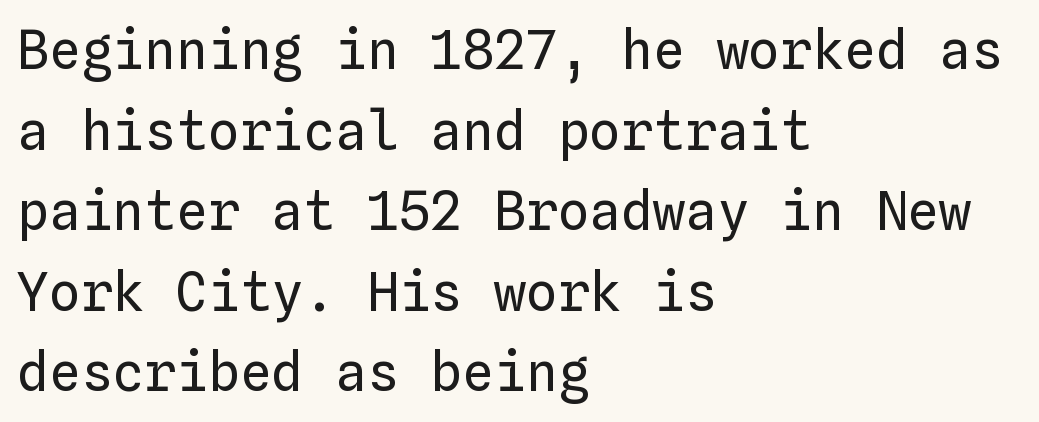
{"italic": "no", "bold": "no", "weight": "regular", "width": "normal", "stroke_contrast": "low", "x_height": "medium", "monospaced": "yes", "underline": "no", "align": "left", "line_spacing": "normal", "line_spacing_ratio": 1.52, "letter_spacing": "normal", "letter_spacing_em": 0.0, "glyph_px": 53}
